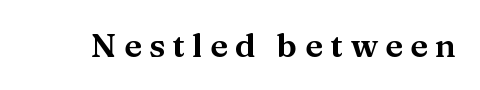
Q: Is the text italic (slanted)? A: No, it is upright.
Q: Is the typeface a serif or a sans-serif typeface? A: Serif.
Q: Is the text underlined? A: No.
Q: Is the spacing between letters normal or unusually wide? A: Unusually wide.
Q: Width (condensed, normal, or wide)? A: Wide.
Q: Stroke contrast? A: Medium.
Q: x-height? A: Medium.
Q: Monospaced? A: No.
